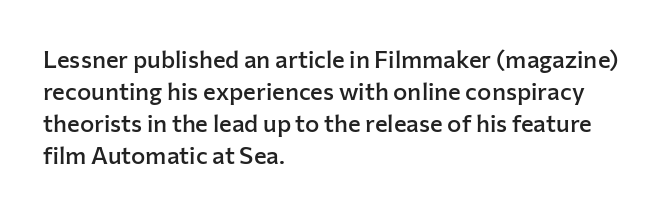
{"italic": "no", "bold": "semi", "underline": "no", "align": "left", "line_spacing": "normal", "line_spacing_ratio": 1.33, "letter_spacing": "normal", "letter_spacing_em": 0.0, "glyph_px": 24}
